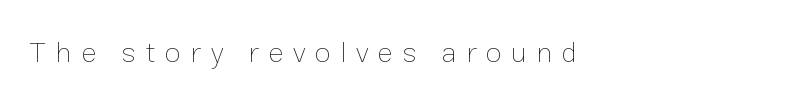
The image shows 29 px thin type, upright; set unusually wide letter spacing (+0.33 em), not underlined; low stroke contrast and a medium x-height.
